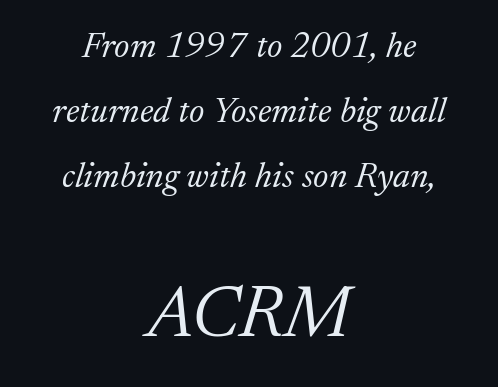
{"serif": "yes", "italic": "yes", "lean": "right", "slant_degrees": 17, "bold": "no", "weight": "light", "width": "normal", "stroke_contrast": "low", "x_height": "medium", "monospaced": "no", "underline": "no", "align": "center", "line_spacing_ratio": 1.81, "letter_spacing": "normal", "letter_spacing_em": 0.0, "larger_block": "second", "size_ratio": 2.0, "glyph_px": 72}
